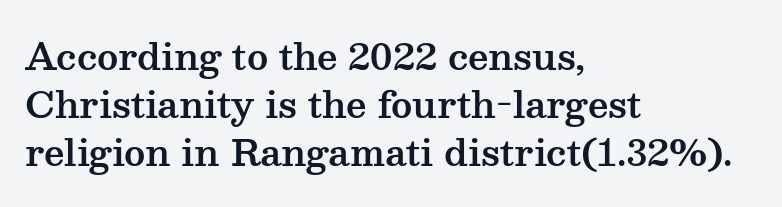
Q: Is the text italic (slanted)? A: No, it is upright.
Q: Is the typeface a serif or a sans-serif typeface? A: Serif.
Q: Is the text underlined? A: No.
Q: How is the paragraph aligned? A: Left-aligned.
Q: Is the spacing between letters normal or unusually wide? A: Normal.
Q: Is the spacing between lines tight, normal or loose? A: Normal.
Q: Width (condensed, normal, or wide)? A: Wide.
Q: Stroke contrast? A: Medium.
Q: x-height? A: Medium.
Q: Monospaced? A: No.
